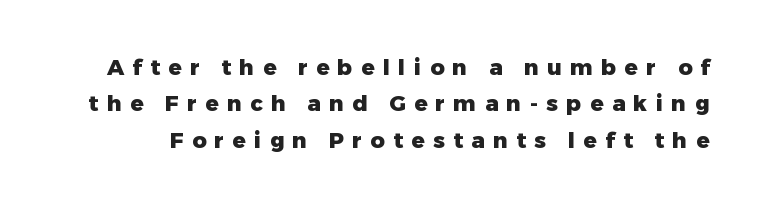
{"italic": "no", "bold": "yes", "underline": "no", "line_spacing": "normal", "line_spacing_ratio": 1.65, "letter_spacing": "wide", "letter_spacing_em": 0.38, "glyph_px": 22}
